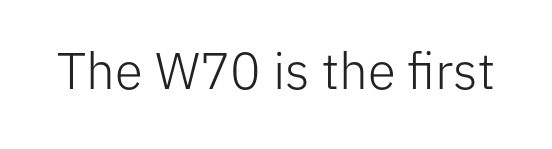
The image shows 51 px light sans-serif type, upright; set normal letter spacing, not underlined; low stroke contrast and a medium x-height.
